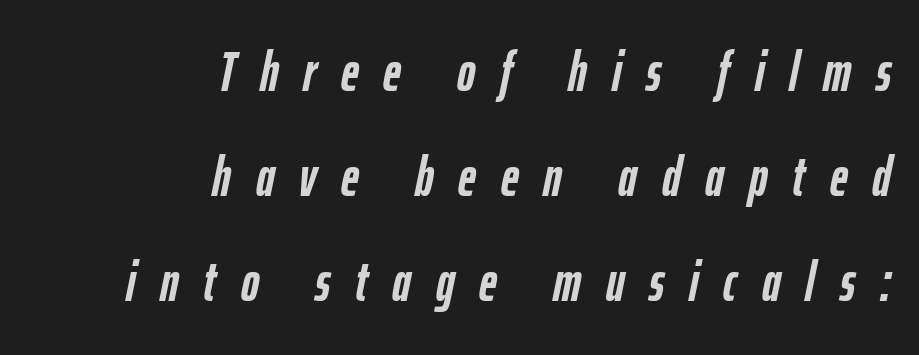
{"italic": "yes", "lean": "right", "slant_degrees": 12, "bold": "yes", "weight": "semibold", "width": "condensed", "stroke_contrast": "low", "x_height": "medium", "monospaced": "no", "underline": "no", "align": "right", "line_spacing": "loose", "line_spacing_ratio": 1.91, "letter_spacing": "wide", "letter_spacing_em": 0.45, "glyph_px": 55}
